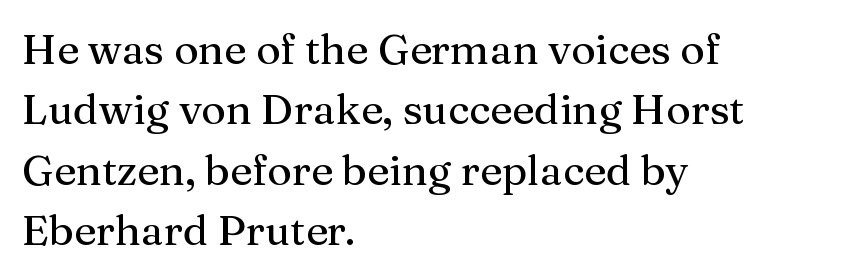
Q: Is the text italic (slanted)? A: No, it is upright.
Q: Is the typeface a serif or a sans-serif typeface? A: Serif.
Q: Is the text underlined? A: No.
Q: How is the paragraph aligned? A: Left-aligned.
Q: Is the spacing between letters normal or unusually wide? A: Normal.
Q: Is the spacing between lines tight, normal or loose? A: Normal.
Q: Width (condensed, normal, or wide)? A: Normal.
Q: Stroke contrast? A: Medium.
Q: x-height? A: Medium.
Q: Monospaced? A: No.
